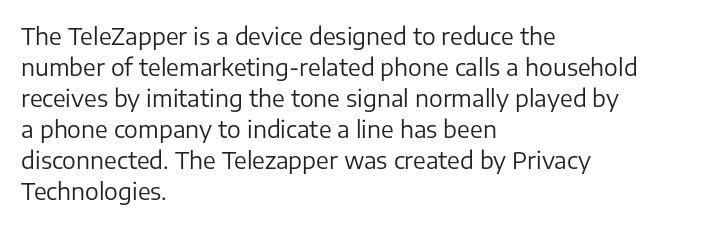
The image shows 23 px text type, upright; set left-aligned, normal line spacing (1.35x), normal letter spacing, not underlined.
